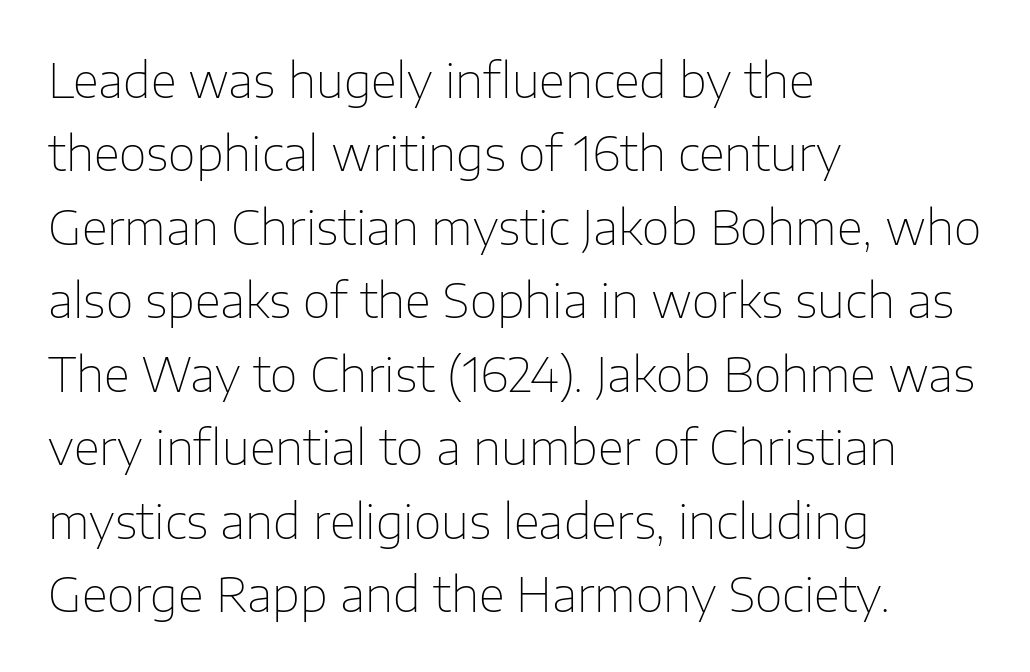
The image shows 48 px thin sans-serif type, upright; set left-aligned, normal line spacing (1.53x), normal letter spacing, not underlined; low stroke contrast and a medium x-height.
